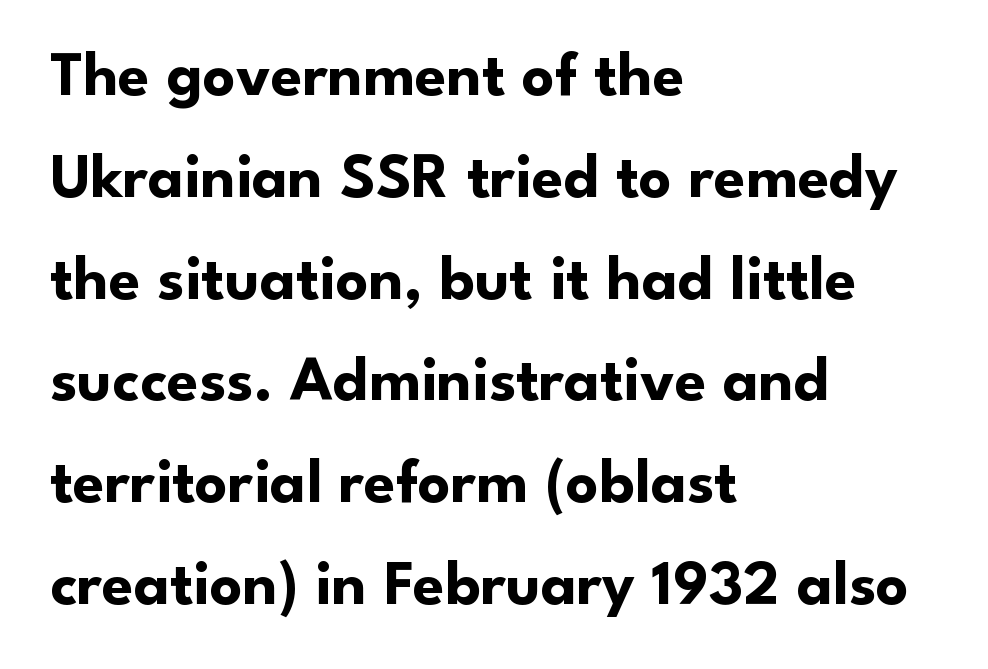
Regular leading. A typesetter would call this proportional, since set widths differ per character. The passage shown is typeset with a sans-serif family. Does the lettering tilt? It doesn't — this is upright. The passage is arranged the way most books set body copy — flush left. In terms of letterspacing, this is plain default setting.
